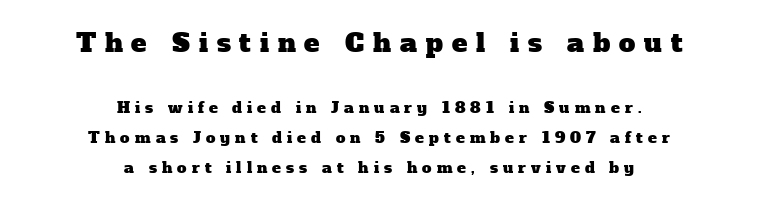
{"underline": "no", "align": "center", "line_spacing": "loose", "line_spacing_ratio": 1.98, "letter_spacing": "wide", "letter_spacing_em": 0.34, "larger_block": "first", "size_ratio": 1.73, "glyph_px": 26}
